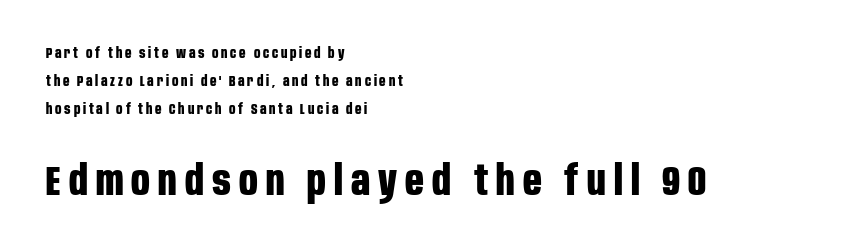
{"serif": "no", "italic": "no", "bold": "yes", "weight": "bold", "width": "condensed", "stroke_contrast": "low", "x_height": "large", "monospaced": "no", "underline": "no", "align": "left", "line_spacing": "loose", "line_spacing_ratio": 1.99, "letter_spacing": "wide", "letter_spacing_em": 0.2, "larger_block": "second", "size_ratio": 2.93, "glyph_px": 41}
